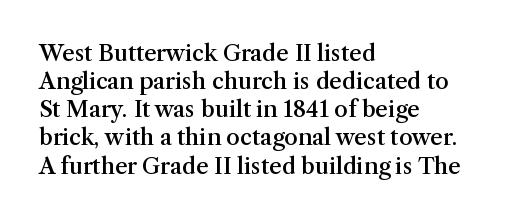
Q: Is the text bold? A: Semi-bold.
Q: Is the text italic (slanted)? A: No, it is upright.
Q: Is the text underlined? A: No.
Q: How is the paragraph aligned? A: Left-aligned.
Q: Is the spacing between letters normal or unusually wide? A: Normal.
Q: Is the spacing between lines tight, normal or loose? A: Normal.
